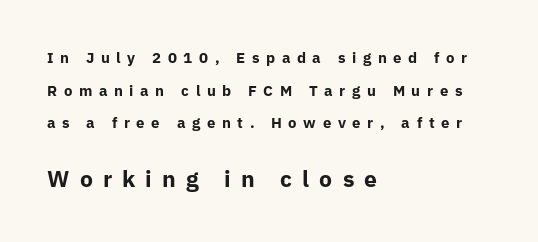
The image shows 23 px bold type, upright; set left-aligned, loose line spacing (2.18x), unusually wide letter spacing (+0.44 em), not underlined; the second (bottom) block is 1.53x larger.
